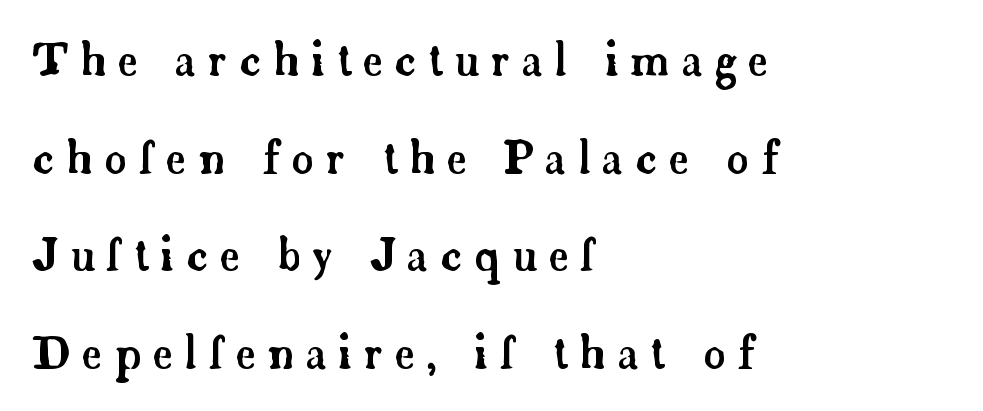
In terms of letterspacing, this is a distinctly airy, spread setting. This sample uses a serif face. Descender tails drop into unmarked territory. A student would call this left alignment; a typographer would say flush left, rag right. Each letter keeps its own natural width here, so spacing adapts to shape. Reading down the column, the eye jumps a long way to each next line.
